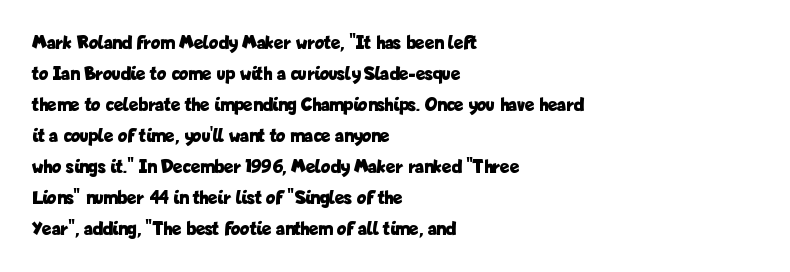
Q: Is the text bold? A: Yes.
Q: Is the text italic (slanted)? A: No, it is upright.
Q: Is the text underlined? A: No.
Q: How is the paragraph aligned? A: Left-aligned.
Q: Is the spacing between letters normal or unusually wide? A: Normal.
Q: Is the spacing between lines tight, normal or loose? A: Normal.
